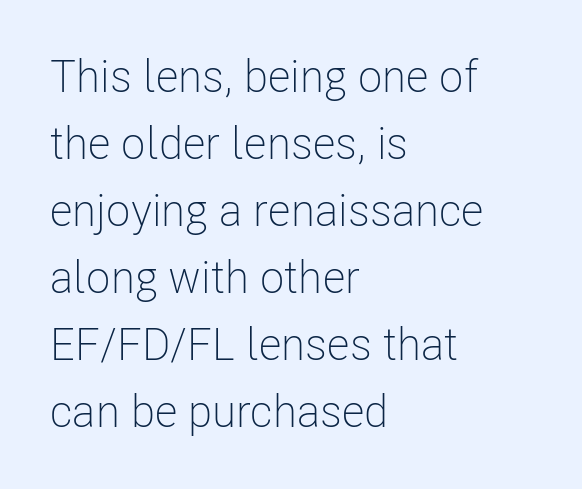
The image shows 45 px light, condensed sans-serif type, upright; set left-aligned, normal line spacing (1.49x), normal letter spacing, not underlined; low stroke contrast and a medium x-height.
